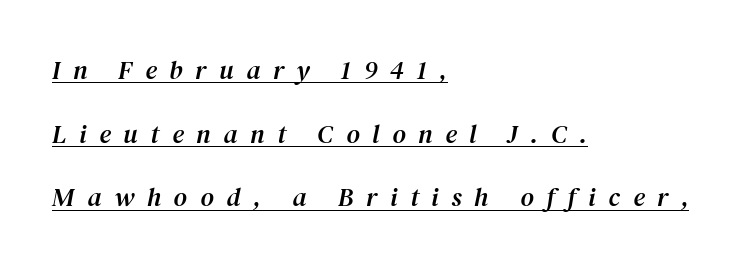
The image shows 26 px text type, italic (leaning right); set left-aligned, loose line spacing (2.45x), unusually wide letter spacing (+0.49 em), underlined.
